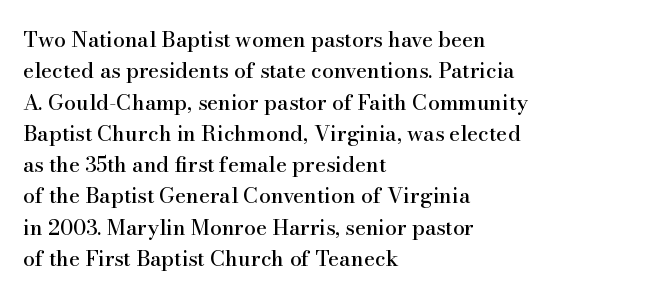
{"italic": "no", "underline": "no", "align": "left", "line_spacing": "normal", "line_spacing_ratio": 1.49, "letter_spacing": "normal", "letter_spacing_em": 0.0, "glyph_px": 21}
